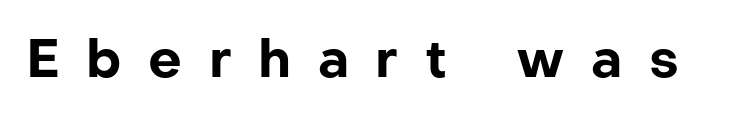
{"serif": "no", "italic": "no", "bold": "yes", "weight": "bold", "width": "normal", "stroke_contrast": "low", "x_height": "medium", "monospaced": "no", "underline": "no", "letter_spacing": "wide", "letter_spacing_em": 0.5, "glyph_px": 53}
